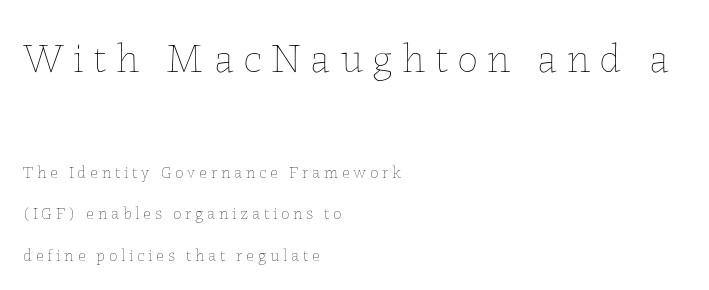
Q: Is the text bold? A: No.
Q: Is the text italic (slanted)? A: No, it is upright.
Q: Is the text underlined? A: No.
Q: How is the paragraph aligned? A: Left-aligned.
Q: Is the spacing between letters normal or unusually wide? A: Unusually wide.
Q: Is the spacing between lines tight, normal or loose? A: Loose.
Q: Which block of text is set in a larger size, the first (top) or the second (bottom)? A: The first (top) one.
Q: Width (condensed, normal, or wide)? A: Normal.
Q: Stroke contrast? A: Low.
Q: x-height? A: Medium.
Q: Monospaced? A: No.
